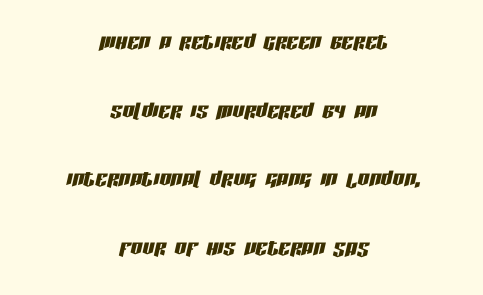
{"italic": "yes", "lean": "right", "slant_degrees": 13, "width": "condensed", "stroke_contrast": "low", "x_height": "large", "monospaced": "no", "underline": "no", "align": "center", "line_spacing": "loose", "line_spacing_ratio": 2.37, "letter_spacing": "normal", "letter_spacing_em": 0.0, "glyph_px": 29}
